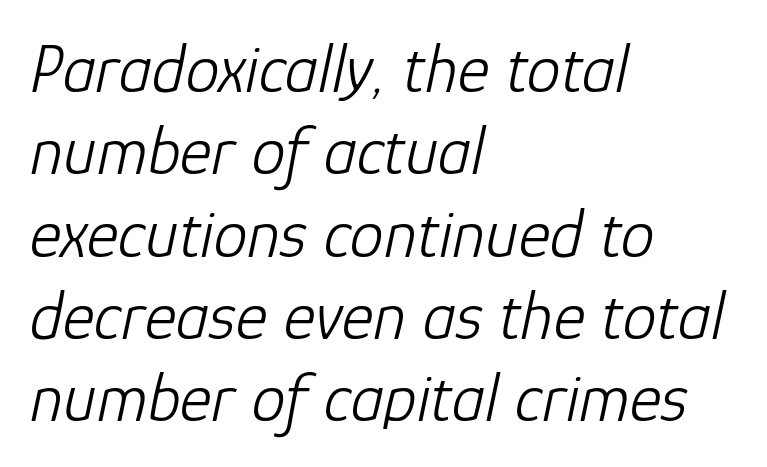
{"italic": "yes", "lean": "right", "slant_degrees": 12, "bold": "no", "weight": "light", "width": "normal", "stroke_contrast": "low", "x_height": "medium", "monospaced": "no", "underline": "no", "align": "left", "line_spacing_ratio": 1.21, "letter_spacing": "normal", "letter_spacing_em": 0.0, "glyph_px": 68}
